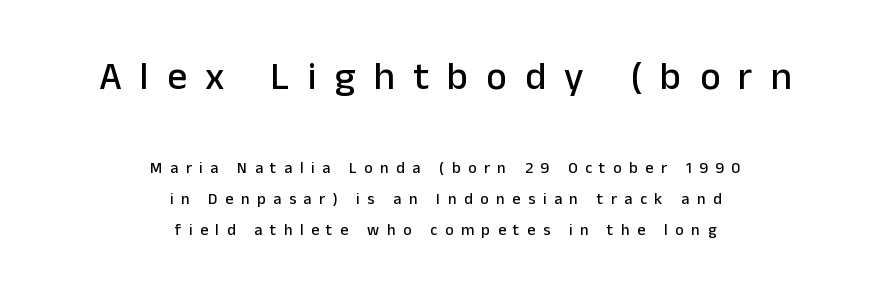
{"serif": "no", "italic": "no", "width": "normal", "stroke_contrast": "low", "x_height": "medium", "monospaced": "no", "underline": "no", "align": "center", "line_spacing": "loose", "line_spacing_ratio": 1.94, "letter_spacing": "wide", "letter_spacing_em": 0.47, "larger_block": "first", "size_ratio": 2.44, "glyph_px": 39}
